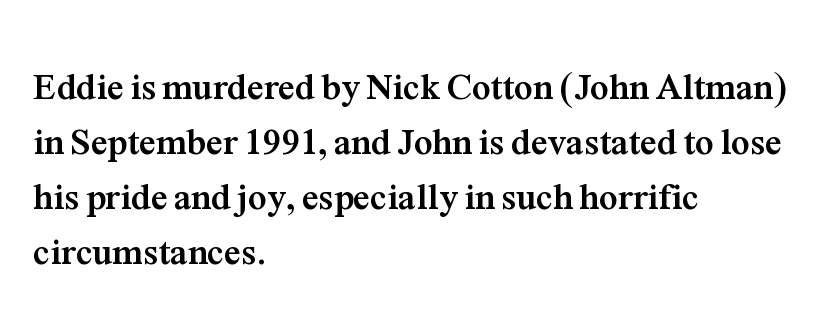
The image shows 37 px semibold serif type, upright; set left-aligned, normal line spacing (1.49x), normal letter spacing, not underlined; medium stroke contrast and a medium x-height.
